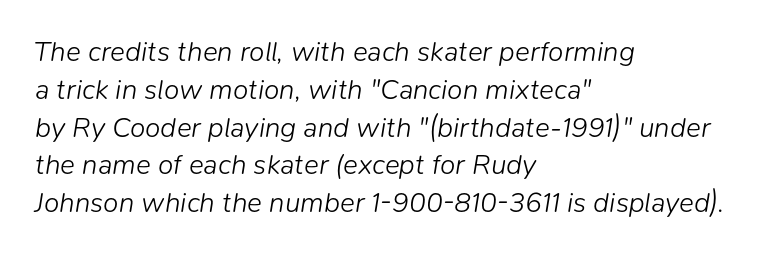
{"italic": "yes", "lean": "right", "slant_degrees": 9, "bold": "no", "weight": "light", "width": "normal", "stroke_contrast": "low", "x_height": "medium", "monospaced": "no", "underline": "no", "align": "left", "line_spacing": "normal", "line_spacing_ratio": 1.35, "letter_spacing": "normal", "letter_spacing_em": 0.0, "glyph_px": 28}
